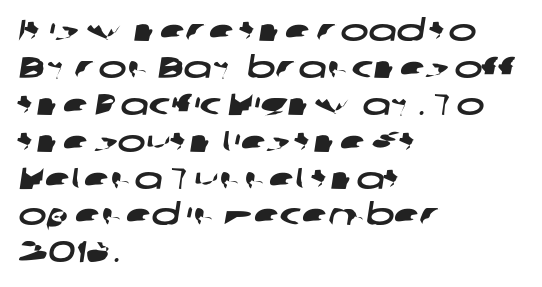
Q: Is the typeface a serif or a sans-serif typeface? A: Sans-serif.
Q: Is the text underlined? A: No.
Q: How is the paragraph aligned? A: Left-aligned.
Q: Is the spacing between letters normal or unusually wide? A: Normal.
Q: Width (condensed, normal, or wide)? A: Wide.
Q: Stroke contrast? A: Low.
Q: x-height? A: Medium.
Q: Monospaced? A: No.
